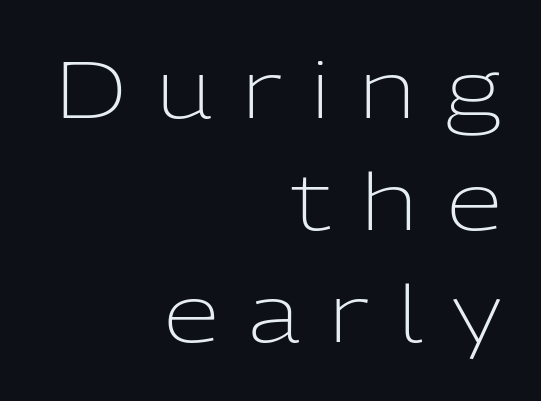
The image shows 80 px light sans-serif type, upright; set right-aligned, normal line spacing (1.4x), unusually wide letter spacing (+0.37 em), not underlined; low stroke contrast and a medium x-height.
